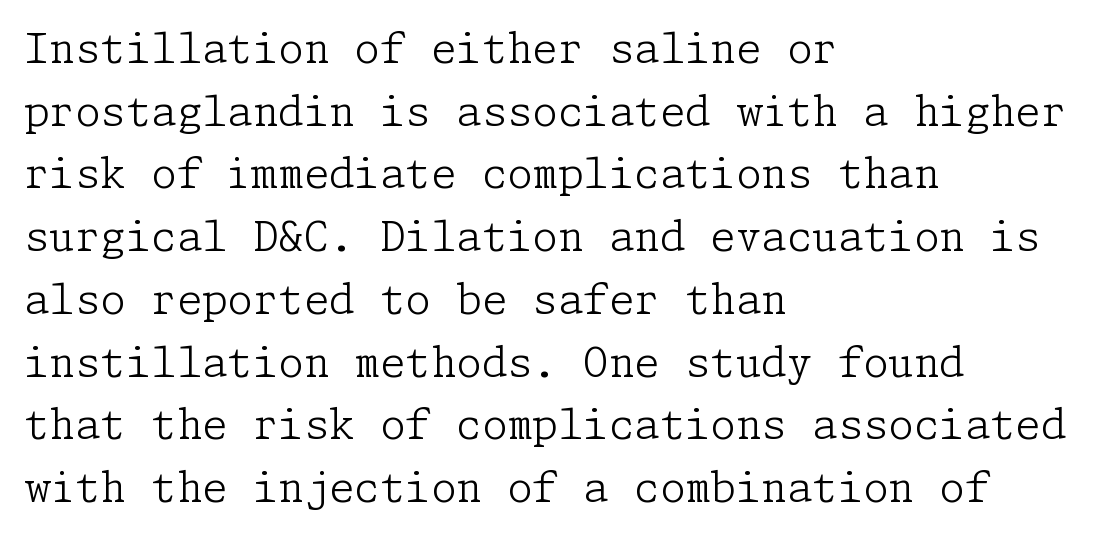
One-word summary of the alignment: left. Rule under the text: the space is simply empty. Observe the ordinary spacing: letters are neighbours, not strangers. This is the regular roman posture of the typeface.
